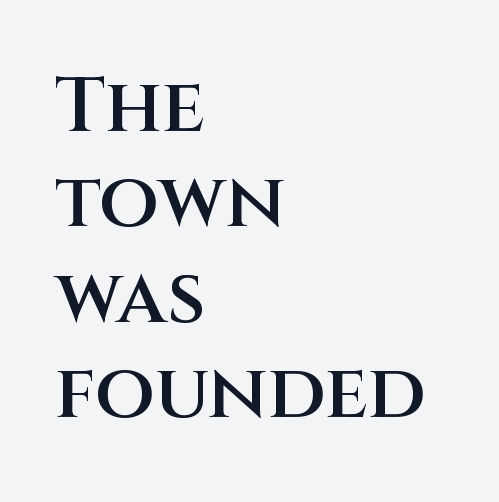
The image shows 77 px semibold sans-serif type, upright; set left-aligned, line spacing 1.24x, normal letter spacing, not underlined; medium stroke contrast and a large x-height.
